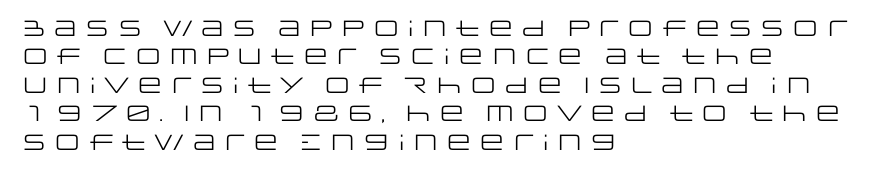
Q: Is the text bold? A: No.
Q: Is the text italic (slanted)? A: No, it is upright.
Q: Is the text underlined? A: No.
Q: How is the paragraph aligned? A: Left-aligned.
Q: Is the spacing between letters normal or unusually wide? A: Normal.
Q: Is the spacing between lines tight, normal or loose? A: Normal.
